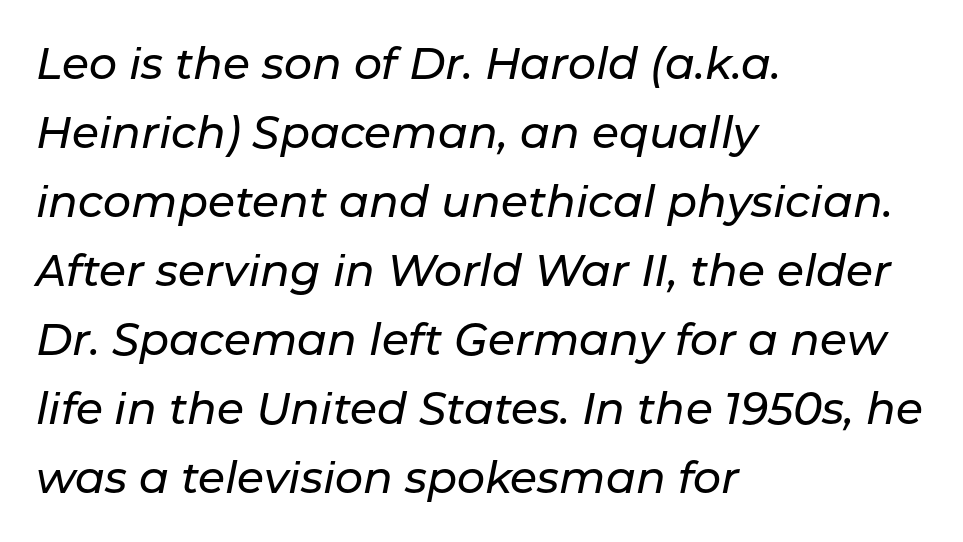
{"italic": "yes", "lean": "right", "slant_degrees": 11, "width": "normal", "stroke_contrast": "low", "x_height": "medium", "monospaced": "no", "underline": "no", "align": "left", "line_spacing": "normal", "line_spacing_ratio": 1.57, "letter_spacing": "normal", "letter_spacing_em": 0.0, "glyph_px": 44}
